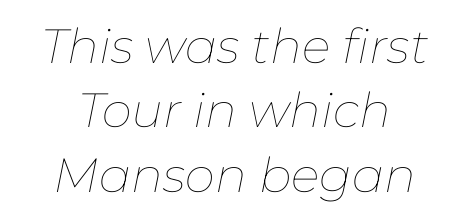
{"italic": "yes", "lean": "right", "slant_degrees": 11, "bold": "no", "weight": "thin", "width": "normal", "stroke_contrast": "low", "x_height": "medium", "monospaced": "no", "underline": "no", "align": "center", "line_spacing": "normal", "line_spacing_ratio": 1.34, "letter_spacing": "normal", "letter_spacing_em": 0.0, "glyph_px": 48}
